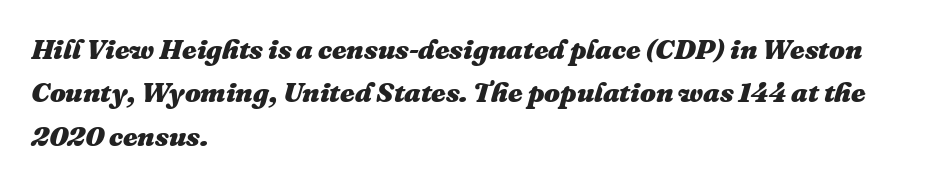
{"italic": "yes", "lean": "right", "slant_degrees": 16, "bold": "yes", "weight": "heavy", "width": "normal", "stroke_contrast": "medium", "x_height": "medium", "monospaced": "no", "underline": "no", "align": "left", "line_spacing": "normal", "line_spacing_ratio": 1.55, "letter_spacing": "normal", "letter_spacing_em": 0.0, "glyph_px": 28}
